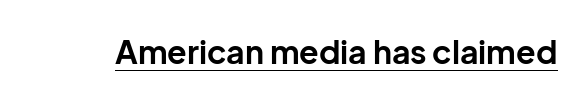
The specimen includes a rule beneath the text block's lines. Proportional: the letters do not fall into vertical columns. Compared with typical body copy, the letter spacing here is the same. Heft: maximum for text — a bold. Each letter's strokes conclude bluntly, with no projecting serifs. A typesetter would mark this as roman, not italic.
